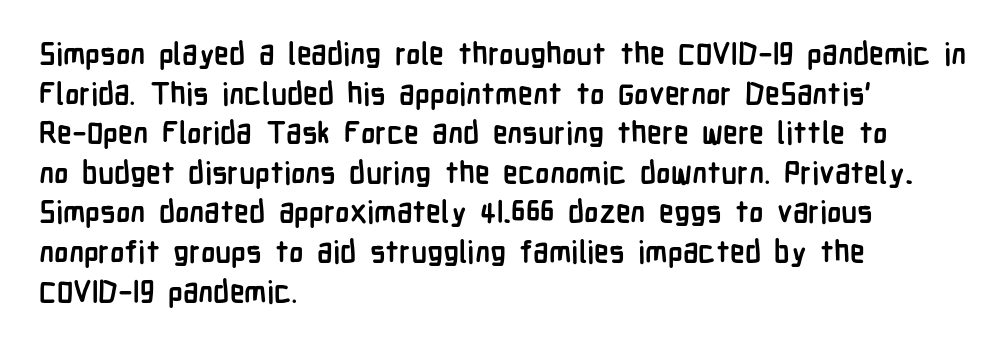
{"serif": "no", "italic": "no", "bold": "yes", "weight": "semibold", "width": "condensed", "stroke_contrast": "low", "x_height": "medium", "monospaced": "no", "underline": "no", "align": "left", "line_spacing": "normal", "line_spacing_ratio": 1.32, "letter_spacing": "normal", "letter_spacing_em": 0.0, "glyph_px": 30}
